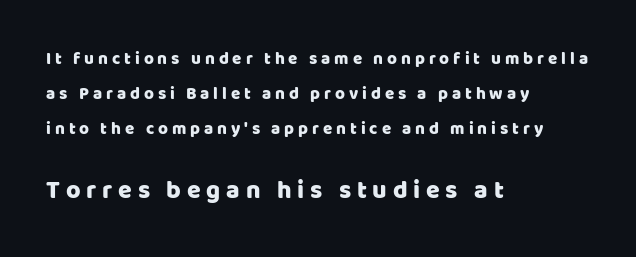
The image shows 25 px text type, upright; set left-aligned, loose line spacing (2.05x), unusually wide letter spacing (+0.23 em), not underlined; the second (bottom) block is 1.47x larger.
